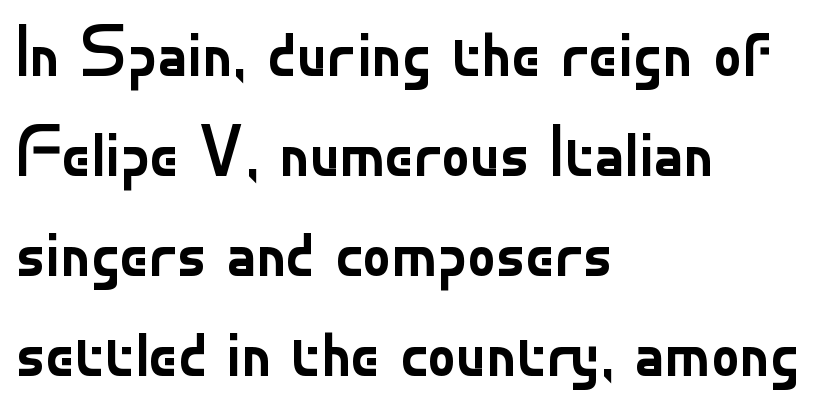
Check where the strokes stop: nothing finishes them off — pure sans. The rendering keeps characters at their native spacing. Plain, unruled lines of type. Each letter keeps its own natural width here, so spacing adapts to shape.
